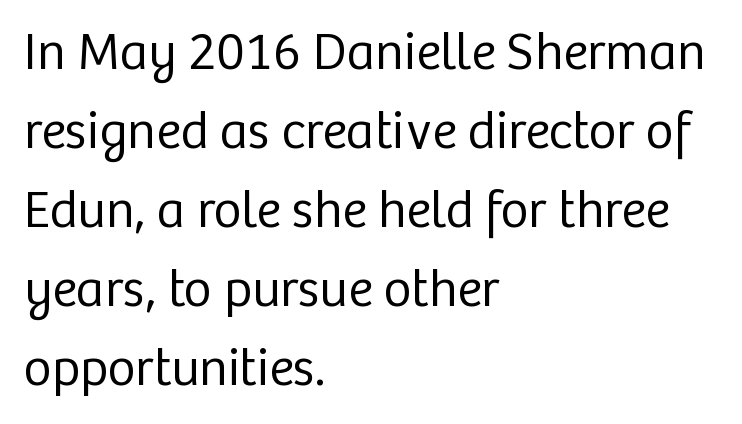
Italic: no, the glyphs are upright roman. A normal amount of white space separates one row of letters from the next. Unlike a traditional serif, this face leaves its strokes unadorned. The string is rendered with underlining switched off.
